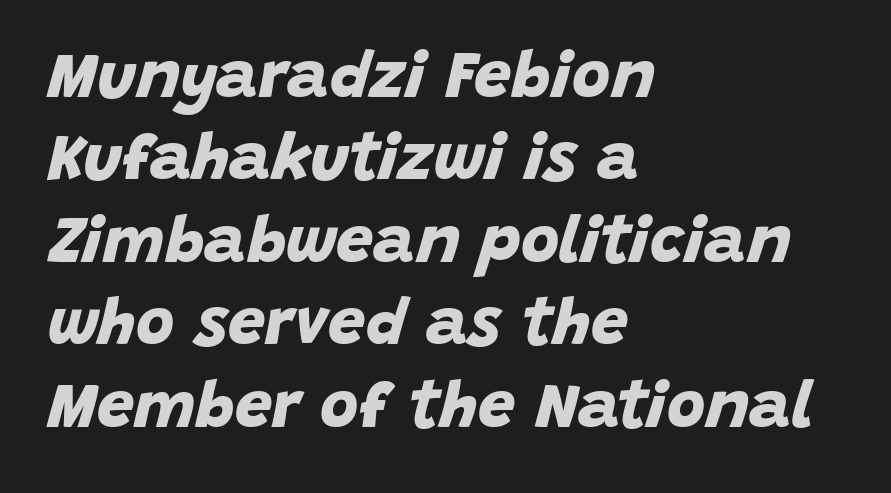
{"serif": "no", "bold": "yes", "weight": "bold", "width": "normal", "stroke_contrast": "low", "x_height": "large", "monospaced": "no", "underline": "no", "align": "left", "line_spacing": "normal", "line_spacing_ratio": 1.25, "letter_spacing": "normal", "letter_spacing_em": 0.0, "glyph_px": 66}
